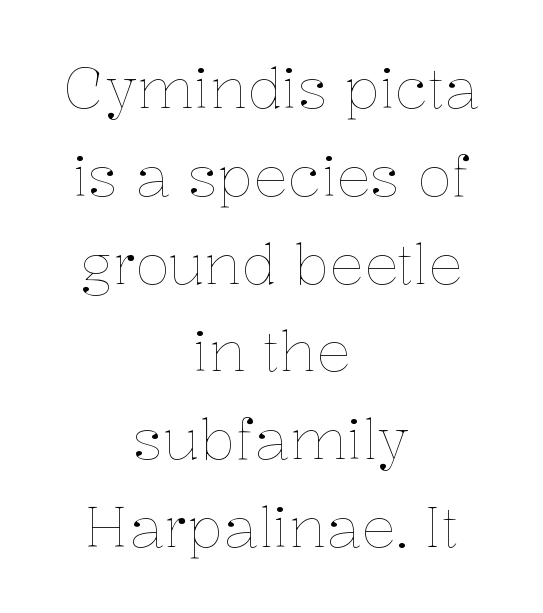
{"italic": "no", "bold": "no", "weight": "thin", "width": "normal", "stroke_contrast": "low", "x_height": "medium", "monospaced": "no", "underline": "no", "align": "center", "line_spacing": "normal", "line_spacing_ratio": 1.54, "letter_spacing": "normal", "letter_spacing_em": 0.0, "glyph_px": 57}
